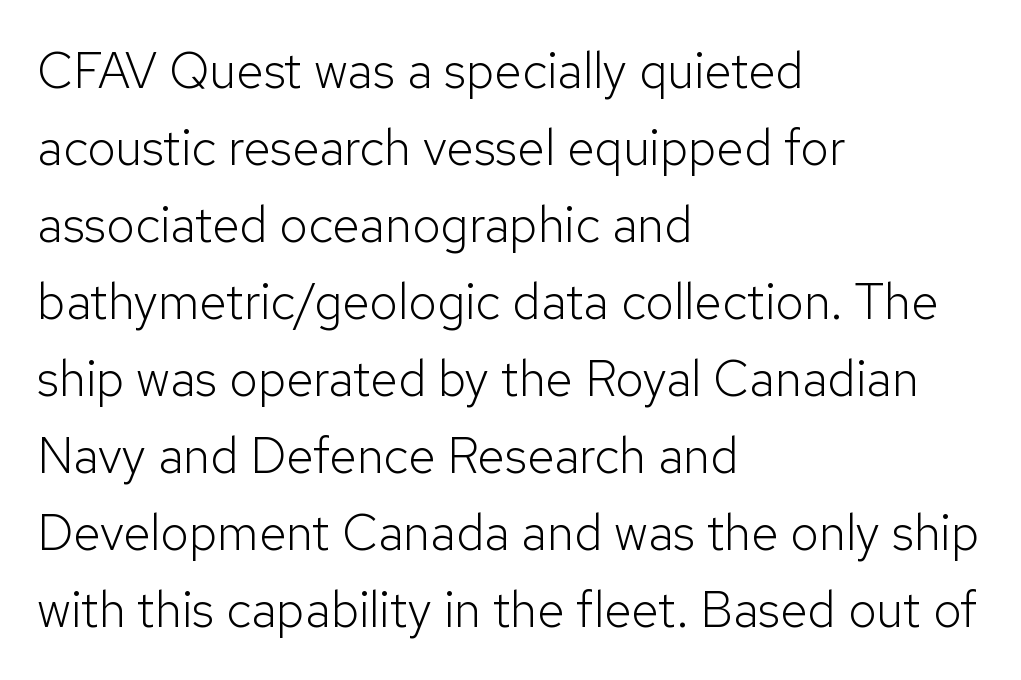
Regarding leading, the lines here are spaced in the standard way. A clean baseline with only descenders dipping below it. Characters remain perfectly vertical along every line. Compared with a typical body face, this is equally light or lighter still. The face used here is rendered with its standard letterfit. The passage shown is typed in a proportional face where columns would drift.
